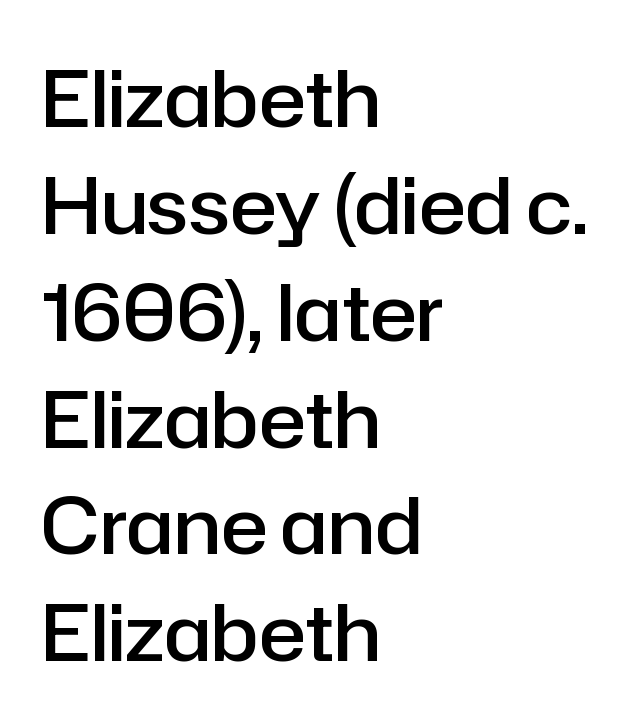
Designer's note — italics off, roman on. Visually the block forms a straight wall on the left and a jagged coastline on the right. Evenly set lines give the paragraph a standard silhouette. A clean baseline with only descenders dipping below it. The face used here is proportionally spaced, like ordinary book or web type. Heft: intermediate — a semibold.
